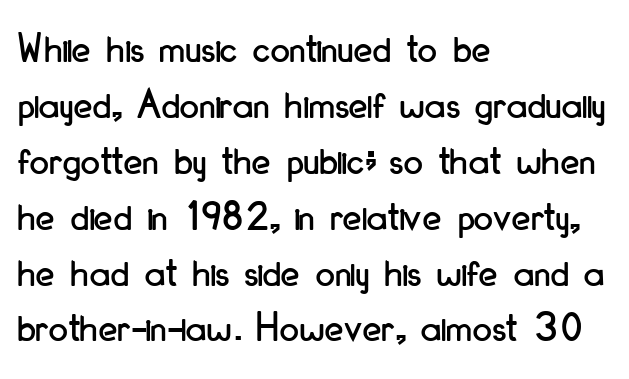
Q: Is the text italic (slanted)? A: No, it is upright.
Q: Is the typeface a serif or a sans-serif typeface? A: Sans-serif.
Q: Is the text underlined? A: No.
Q: How is the paragraph aligned? A: Left-aligned.
Q: Is the spacing between letters normal or unusually wide? A: Normal.
Q: Is the spacing between lines tight, normal or loose? A: Normal.
Q: Width (condensed, normal, or wide)? A: Condensed.
Q: Stroke contrast? A: Low.
Q: x-height? A: Small.
Q: Monospaced? A: No.
